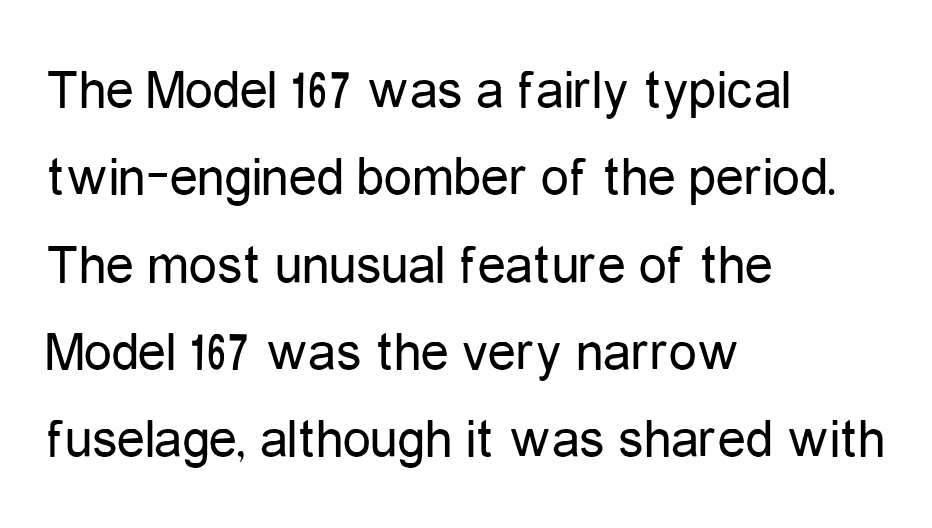
Q: Is the text bold? A: No.
Q: Is the text italic (slanted)? A: No, it is upright.
Q: Is the typeface a serif or a sans-serif typeface? A: Sans-serif.
Q: Is the text underlined? A: No.
Q: How is the paragraph aligned? A: Left-aligned.
Q: Is the spacing between letters normal or unusually wide? A: Normal.
Q: Is the spacing between lines tight, normal or loose? A: Normal.
Q: Width (condensed, normal, or wide)? A: Condensed.
Q: Stroke contrast? A: Low.
Q: x-height? A: Medium.
Q: Monospaced? A: No.
